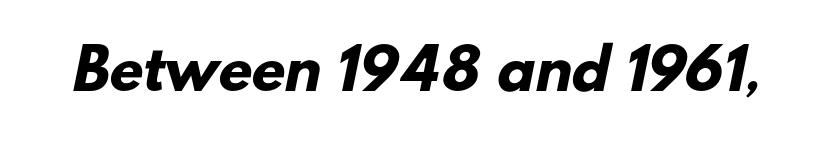
Q: Is the text bold? A: Yes.
Q: Is the typeface a serif or a sans-serif typeface? A: Sans-serif.
Q: Is the text underlined? A: No.
Q: Is the spacing between letters normal or unusually wide? A: Normal.
Q: Width (condensed, normal, or wide)? A: Normal.
Q: Stroke contrast? A: Low.
Q: x-height? A: Small.
Q: Monospaced? A: No.
